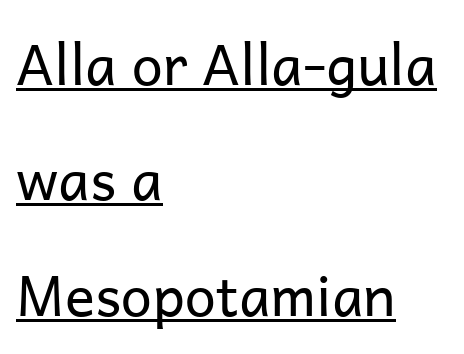
The image shows 56 px regular-weight sans-serif type, upright; set left-aligned, loose line spacing (2.06x), normal letter spacing, underlined; low stroke contrast and a medium x-height.
